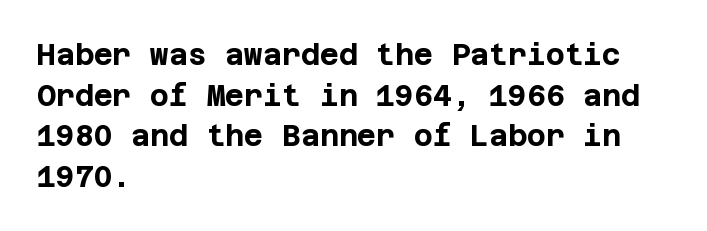
The image shows 29 px bold sans-serif type, upright; set left-aligned, normal line spacing (1.4x), normal letter spacing, not underlined; low stroke contrast and a large x-height.
